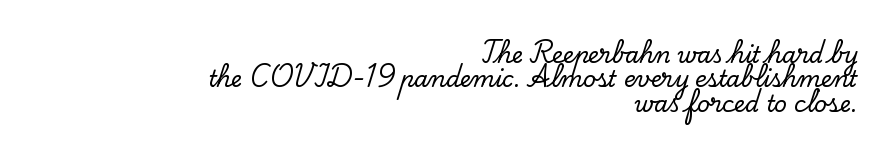
Q: Is the text italic (slanted)? A: Yes.
Q: Is the text underlined? A: No.
Q: How is the paragraph aligned? A: Right-aligned.
Q: Is the spacing between letters normal or unusually wide? A: Normal.
Q: Is the spacing between lines tight, normal or loose? A: Tight.
